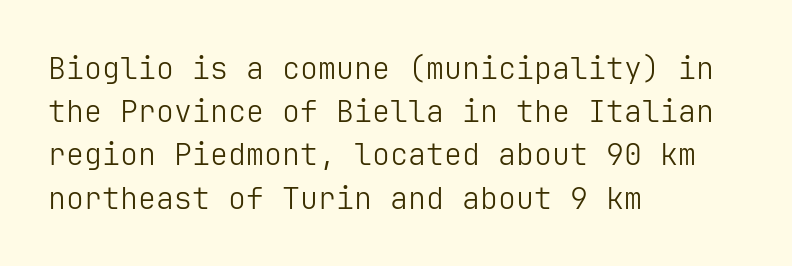
Stems here are at most as thick as an everyday book face. Is the block centered? No — it sits flush against the left margin. If you measured baseline to baseline, you'd find a middling distance. These lines are composed in type without serifs.
